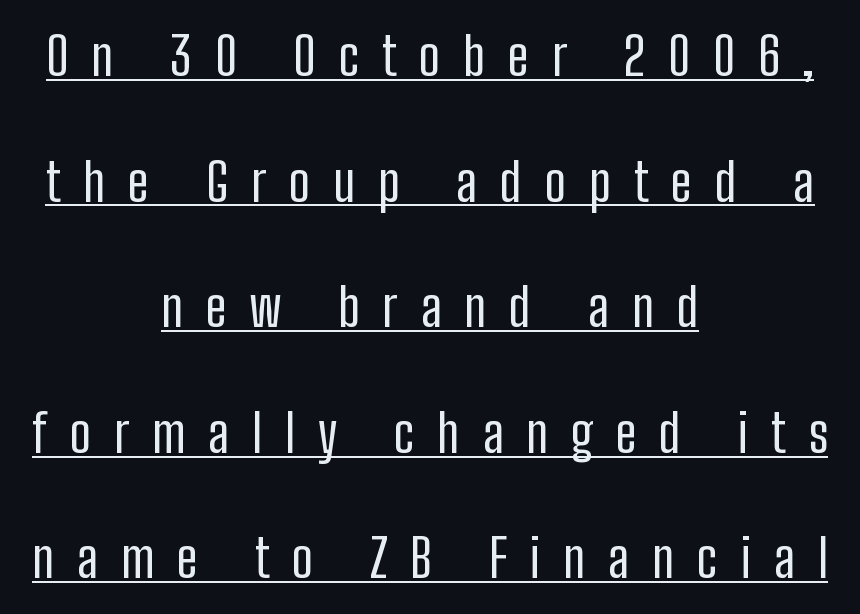
The image shows 53 px regular-weight, condensed sans-serif type, upright; set centered, loose line spacing (2.37x), unusually wide letter spacing (+0.43 em), underlined; low stroke contrast and a medium x-height.
